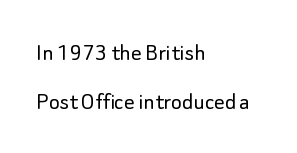
Alignment: flush left. The typeface has the unassuming heft of standard copy or less. Only glyphs here, with clear space below each row. The gaps between neighbouring characters are ordinary and unremarkable.
